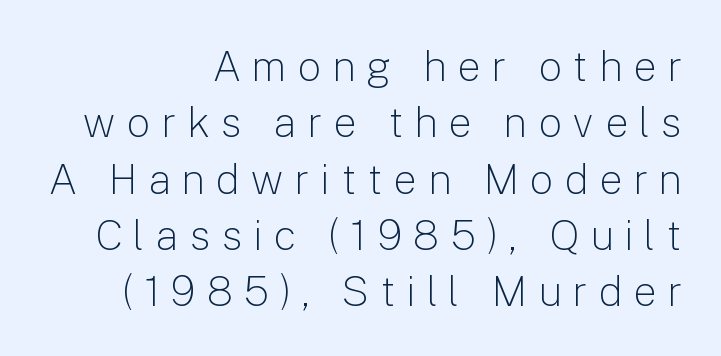
Q: Is the text bold? A: No.
Q: Is the text italic (slanted)? A: No, it is upright.
Q: Is the typeface a serif or a sans-serif typeface? A: Sans-serif.
Q: Is the text underlined? A: No.
Q: How is the paragraph aligned? A: Right-aligned.
Q: Is the spacing between letters normal or unusually wide? A: Unusually wide.
Q: Is the spacing between lines tight, normal or loose? A: Normal.
Q: Width (condensed, normal, or wide)? A: Normal.
Q: Stroke contrast? A: Low.
Q: x-height? A: Medium.
Q: Monospaced? A: No.
